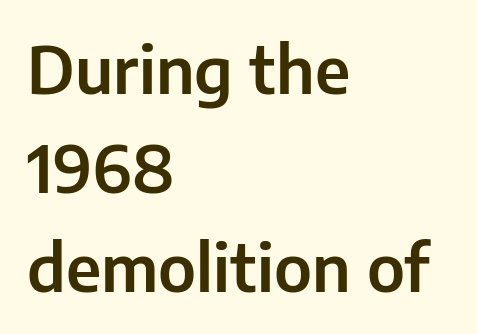
The image shows 65 px sans-serif type, upright; set left-aligned, normal line spacing (1.52x), normal letter spacing, not underlined; low stroke contrast and a medium x-height.
